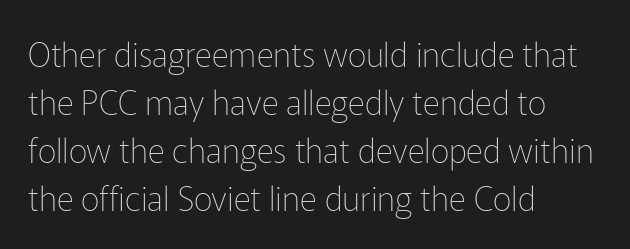
A classic flush-left, rag-right setting is used for this passage. The letterforms sit shoulder to shoulder at normal distance. Looks like regular typesetting: each glyph gets only the width it needs. A roman cut, with each character standing at attention. Check under the words: just untouched page.
